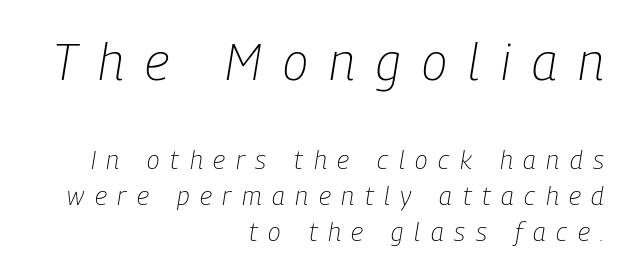
The image shows 52 px light, condensed type, italic (leaning right); set right-aligned, normal line spacing (1.39x), unusually wide letter spacing (+0.41 em), not underlined; the first (top) block is 2.0x larger; low stroke contrast and a medium x-height.
